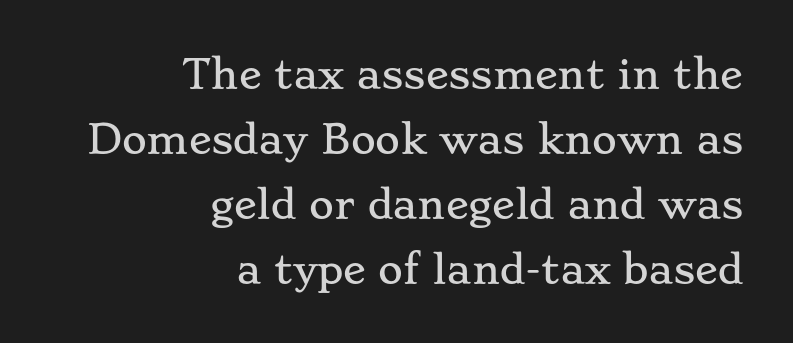
The image shows 38 px wide serif type, upright; set right-aligned, line spacing 1.71x, normal letter spacing, not underlined; low stroke contrast and a small x-height.
